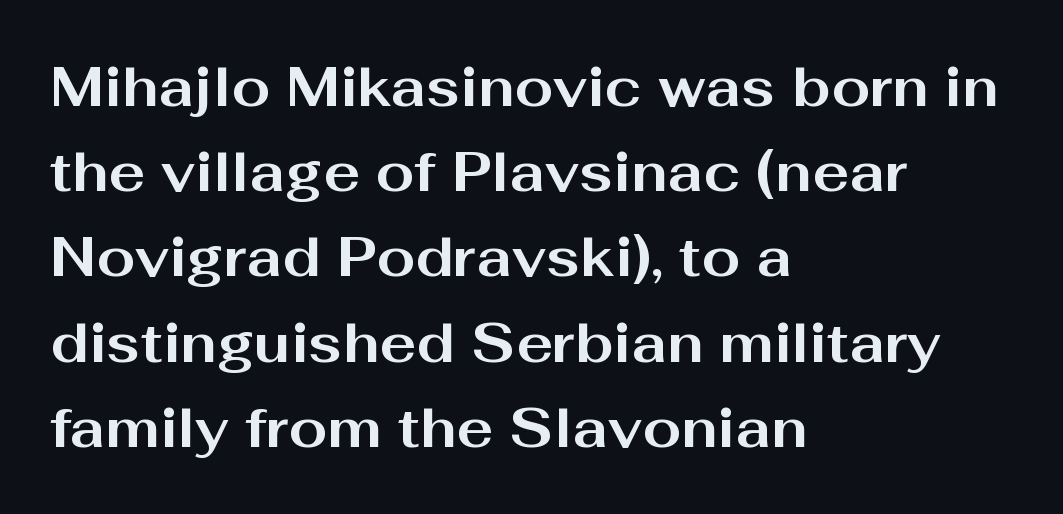
The image shows 55 px bold, wide sans-serif type, upright; set left-aligned, normal line spacing (1.55x), normal letter spacing, not underlined; medium stroke contrast and a medium x-height.
